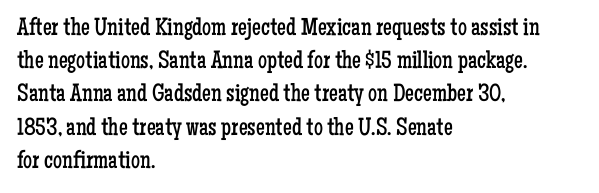
{"italic": "no", "bold": "no", "underline": "no", "align": "left", "line_spacing": "normal", "line_spacing_ratio": 1.33, "letter_spacing": "normal", "letter_spacing_em": 0.0, "glyph_px": 25}
